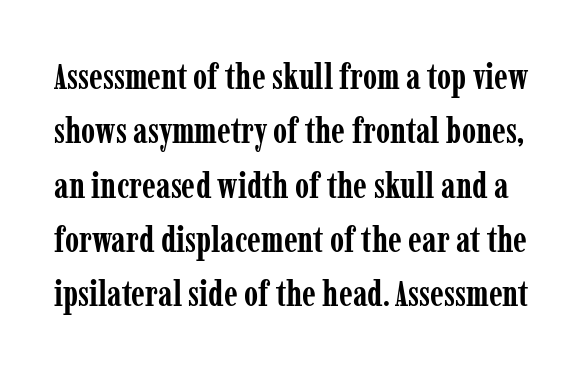
Q: Is the text bold? A: Yes.
Q: Is the text italic (slanted)? A: No, it is upright.
Q: Is the typeface a serif or a sans-serif typeface? A: Serif.
Q: Is the text underlined? A: No.
Q: Is the spacing between letters normal or unusually wide? A: Normal.
Q: Is the spacing between lines tight, normal or loose? A: Normal.
Q: Width (condensed, normal, or wide)? A: Condensed.
Q: Stroke contrast? A: Low.
Q: x-height? A: Medium.
Q: Monospaced? A: No.
